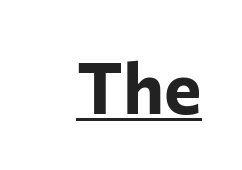
Students, observe the line beneath the letters — that is underlining. Strong, thick strokes mark this as bold type. Each letter keeps its own natural width here, so spacing adapts to shape. Does the lettering tilt? It doesn't — this is upright. Check where the strokes stop: nothing finishes them off — pure sans.
